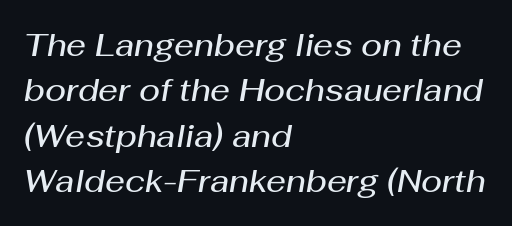
Set as a demibold, roughly 600 on the weight scale. Just letters on the line, the space beneath them empty. Look at the tracking — it's just the regular setting, nothing added. This block has exactly the height ordinary leading produces.
